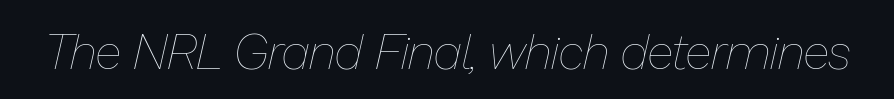
Between one letter and the next there's only the usual sliver of space. The letters advance in unequal steps, a hallmark of proportional type. Weight: not bold — regular or lighter. Quick note: underline off. Quick note: italic.
